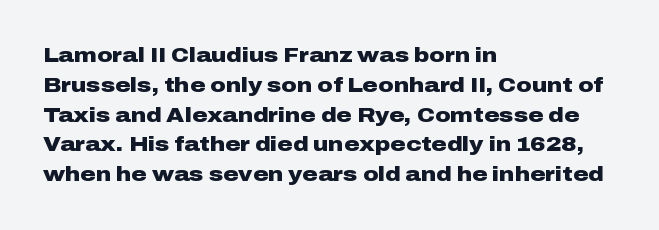
{"italic": "no", "bold": "yes", "underline": "no", "align": "left", "line_spacing": "normal", "line_spacing_ratio": 1.42, "letter_spacing": "normal", "letter_spacing_em": 0.0, "glyph_px": 21}
